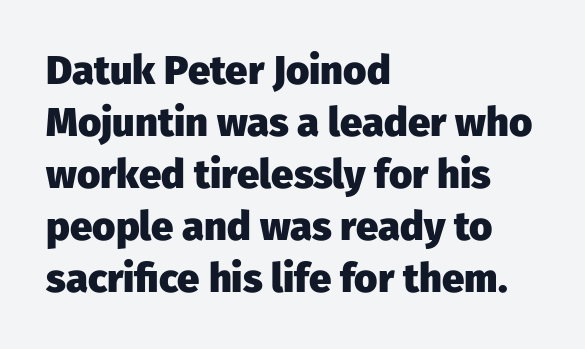
{"serif": "no", "italic": "no", "bold": "yes", "weight": "heavy", "width": "normal", "stroke_contrast": "low", "x_height": "medium", "monospaced": "no", "underline": "no", "align": "left", "line_spacing": "normal", "line_spacing_ratio": 1.3, "letter_spacing": "normal", "letter_spacing_em": 0.0, "glyph_px": 40}
